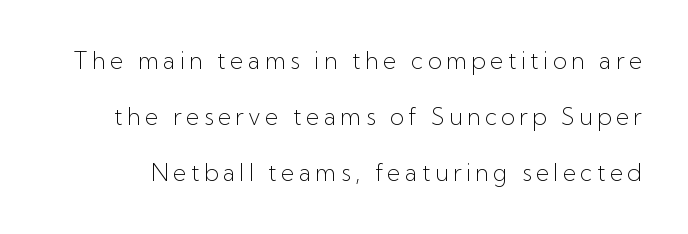
Quick note: underline off. Is the stroke heavy? The answer is a plain regular-or-lighter. Style check: upright. The leading is generous, giving the passage an open texture.
